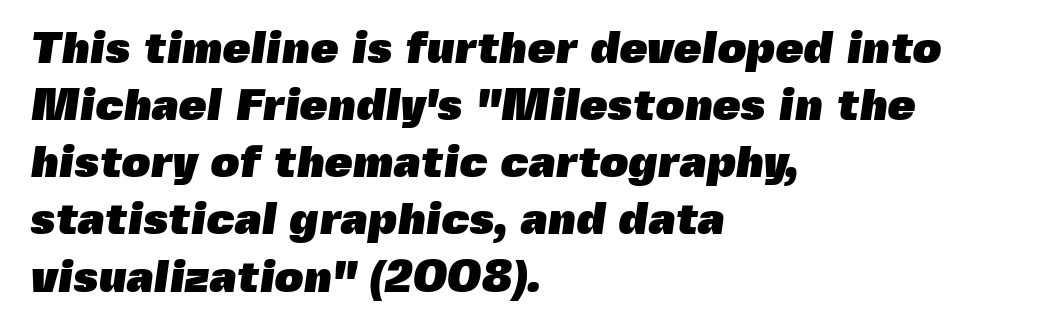
{"serif": "no", "bold": "yes", "weight": "heavy", "width": "normal", "x_height": "medium", "monospaced": "no", "underline": "no", "align": "left", "line_spacing": "normal", "line_spacing_ratio": 1.27, "letter_spacing": "normal", "letter_spacing_em": 0.0, "glyph_px": 45}
